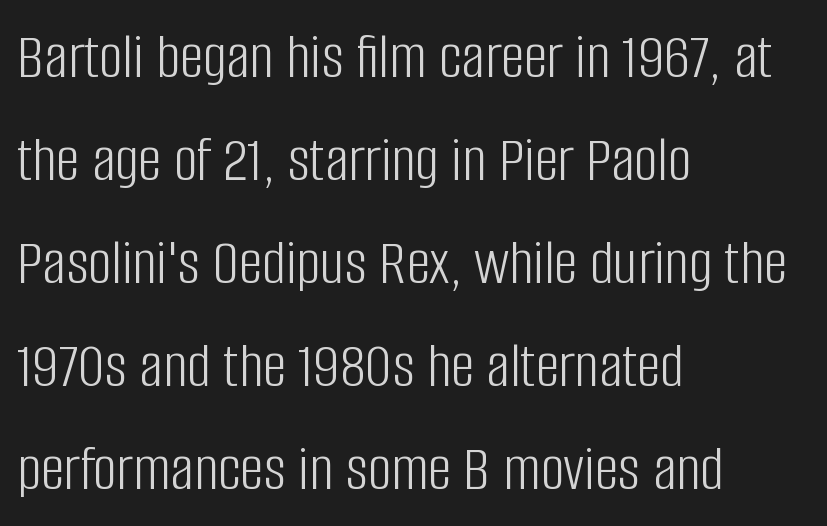
{"serif": "no", "italic": "no", "bold": "no", "weight": "light", "width": "condensed", "stroke_contrast": "low", "x_height": "large", "monospaced": "no", "underline": "no", "align": "left", "line_spacing": "normal", "line_spacing_ratio": 1.56, "letter_spacing": "normal", "letter_spacing_em": 0.0, "glyph_px": 66}
